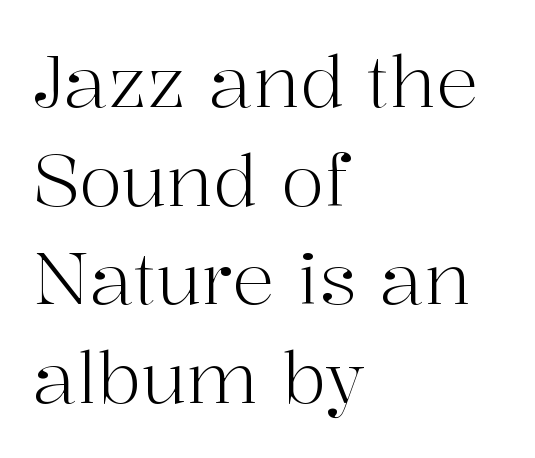
The image shows 71 px light serif type, upright; set left-aligned, normal line spacing (1.39x), normal letter spacing, not underlined; high stroke contrast and a medium x-height.
